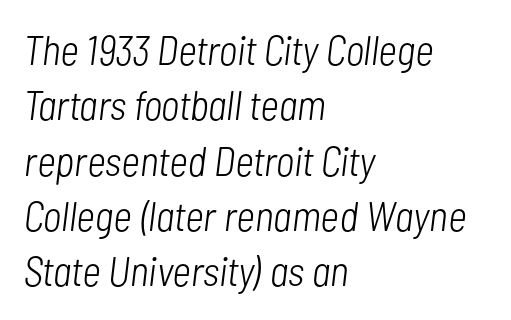
Q: Is the text bold? A: No.
Q: Is the text italic (slanted)? A: Yes, it leans right by about 7 degrees.
Q: Is the text underlined? A: No.
Q: How is the paragraph aligned? A: Left-aligned.
Q: Is the spacing between letters normal or unusually wide? A: Normal.
Q: Is the spacing between lines tight, normal or loose? A: Normal.
Q: Width (condensed, normal, or wide)? A: Condensed.
Q: Stroke contrast? A: Low.
Q: x-height? A: Medium.
Q: Monospaced? A: No.
